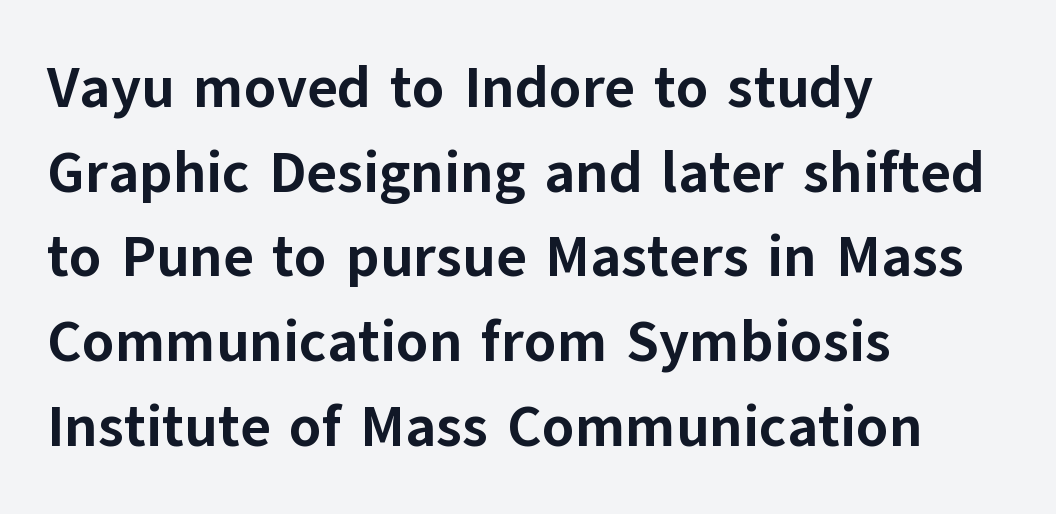
Q: Is the text bold? A: Yes.
Q: Is the text italic (slanted)? A: No, it is upright.
Q: Is the typeface a serif or a sans-serif typeface? A: Sans-serif.
Q: Is the text underlined? A: No.
Q: How is the paragraph aligned? A: Left-aligned.
Q: Is the spacing between letters normal or unusually wide? A: Normal.
Q: Is the spacing between lines tight, normal or loose? A: Normal.
Q: Width (condensed, normal, or wide)? A: Normal.
Q: Stroke contrast? A: Low.
Q: x-height? A: Medium.
Q: Monospaced? A: No.
